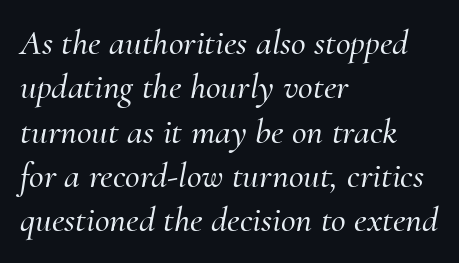
Q: Is the text italic (slanted)? A: Yes, it leans right by about 10 degrees.
Q: Is the typeface a serif or a sans-serif typeface? A: Serif.
Q: Is the text underlined? A: No.
Q: How is the paragraph aligned? A: Left-aligned.
Q: Is the spacing between letters normal or unusually wide? A: Normal.
Q: Width (condensed, normal, or wide)? A: Normal.
Q: Stroke contrast? A: Medium.
Q: x-height? A: Small.
Q: Monospaced? A: No.
